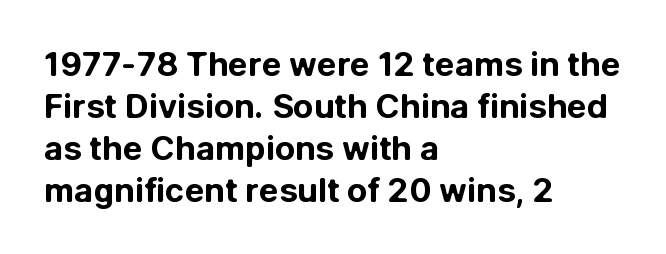
The image shows 33 px bold sans-serif type, upright; set left-aligned, normal line spacing (1.27x), normal letter spacing, not underlined; low stroke contrast and a medium x-height.
